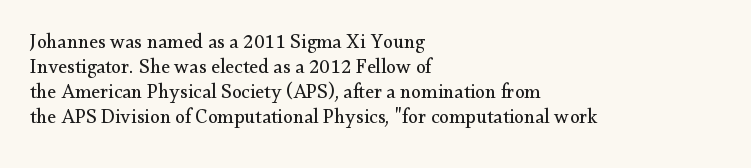
Q: Is the text bold? A: No.
Q: Is the text italic (slanted)? A: No, it is upright.
Q: Is the text underlined? A: No.
Q: How is the paragraph aligned? A: Left-aligned.
Q: Is the spacing between letters normal or unusually wide? A: Normal.
Q: Is the spacing between lines tight, normal or loose? A: Normal.
